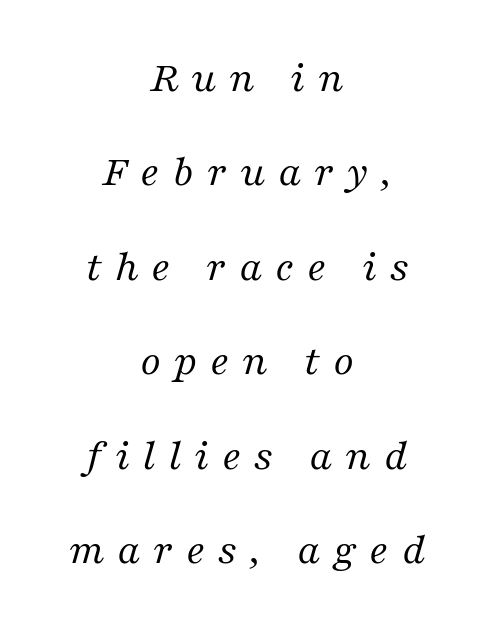
The image shows 45 px regular-weight serif type, italic (leaning right); set centered, loose line spacing (2.1x), unusually wide letter spacing (+0.28 em), not underlined; medium stroke contrast and a medium x-height.
